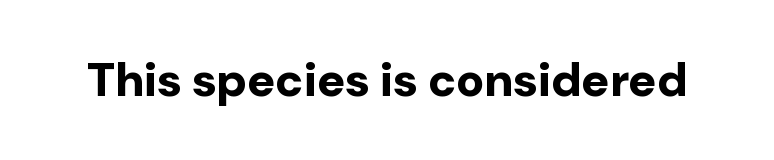
The image shows 47 px bold sans-serif type, upright; set normal letter spacing, not underlined; low stroke contrast and a medium x-height.
